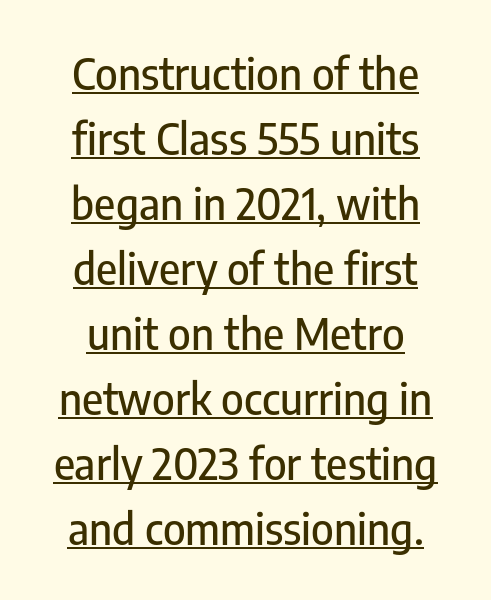
Students, observe: this is what conventionally led text looks like. Underlining? Definitely there. Words appear dense and cohesive because spacing is normal. Unlike a traditional serif, this face leaves its strokes unadorned. Italic? Not at all — the glyphs are vertical.
